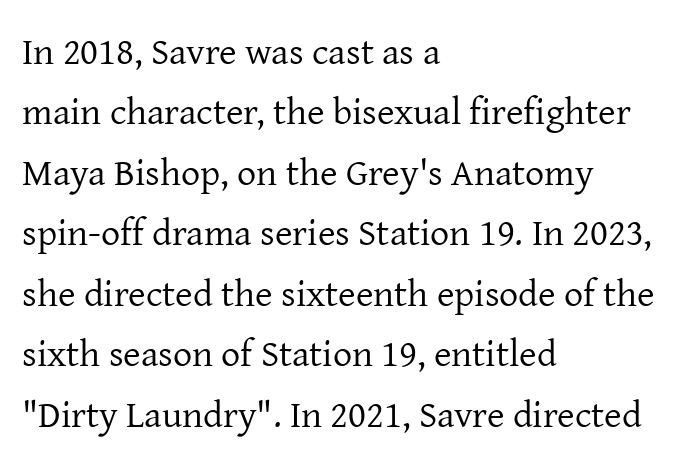
The image shows 38 px regular-weight serif type, upright; set left-aligned, normal line spacing (1.59x), normal letter spacing, not underlined; low stroke contrast and a medium x-height.
